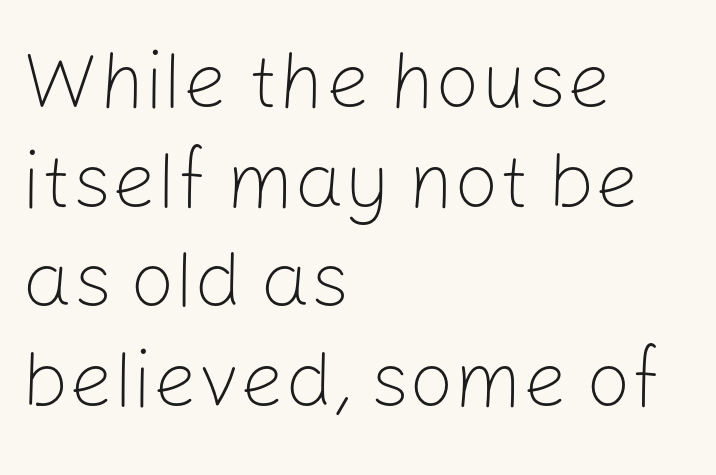
{"serif": "no", "italic": "no", "bold": "no", "weight": "light", "width": "normal", "stroke_contrast": "low", "x_height": "medium", "monospaced": "no", "underline": "no", "align": "left", "line_spacing": "normal", "line_spacing_ratio": 1.26, "letter_spacing": "normal", "letter_spacing_em": 0.0, "glyph_px": 79}
